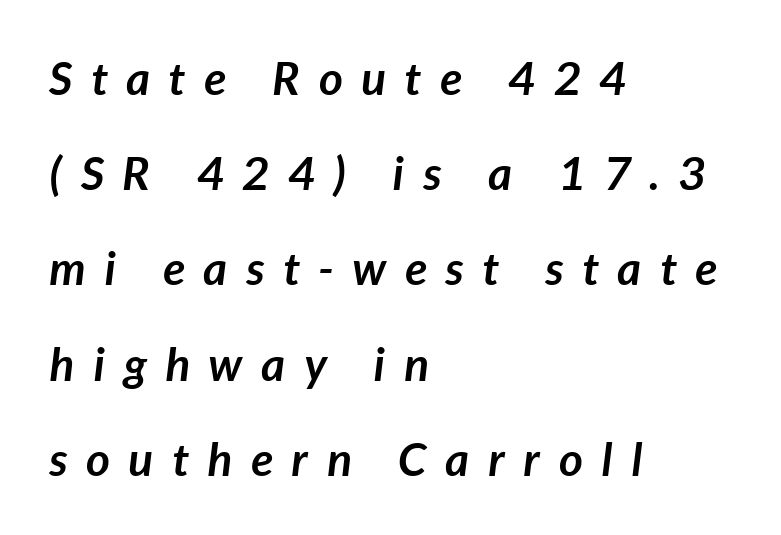
{"italic": "yes", "lean": "right", "slant_degrees": 7, "bold": "yes", "weight": "semibold", "width": "normal", "stroke_contrast": "low", "x_height": "medium", "monospaced": "no", "underline": "no", "align": "left", "line_spacing": "loose", "line_spacing_ratio": 2.07, "letter_spacing": "wide", "letter_spacing_em": 0.41, "glyph_px": 46}
